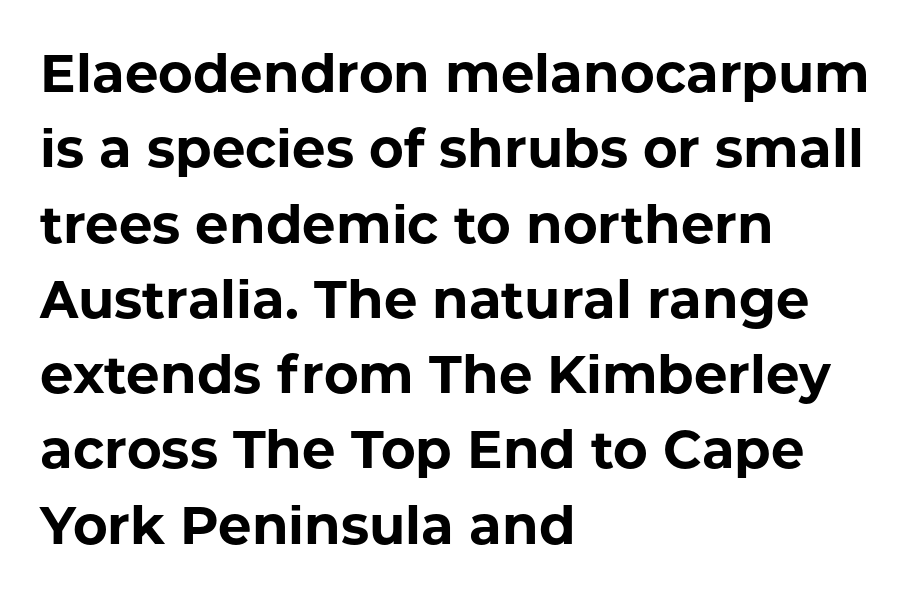
{"serif": "no", "italic": "no", "bold": "yes", "weight": "bold", "width": "normal", "stroke_contrast": "low", "x_height": "medium", "monospaced": "no", "underline": "no", "align": "left", "line_spacing": "normal", "line_spacing_ratio": 1.42, "letter_spacing": "normal", "letter_spacing_em": 0.0, "glyph_px": 53}
